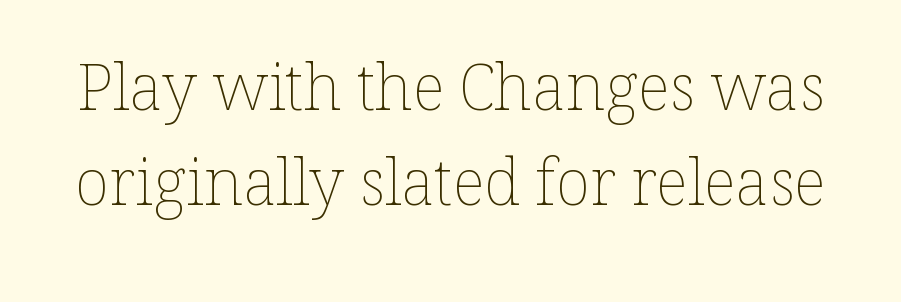
{"italic": "no", "bold": "no", "weight": "thin", "width": "normal", "stroke_contrast": "low", "x_height": "medium", "monospaced": "no", "underline": "no", "line_spacing": "normal", "line_spacing_ratio": 1.48, "letter_spacing": "normal", "letter_spacing_em": 0.0, "glyph_px": 64}
